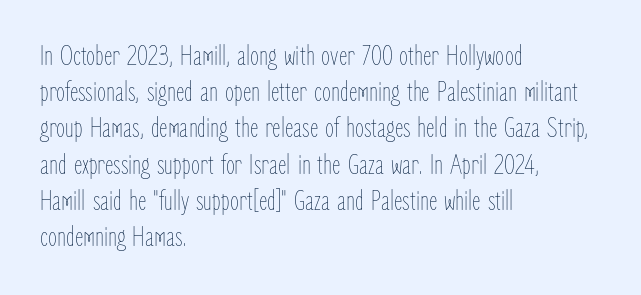
Q: Is the text bold? A: No.
Q: Is the text italic (slanted)? A: No, it is upright.
Q: Is the text underlined? A: No.
Q: How is the paragraph aligned? A: Left-aligned.
Q: Is the spacing between letters normal or unusually wide? A: Normal.
Q: Is the spacing between lines tight, normal or loose? A: Normal.
Q: Width (condensed, normal, or wide)? A: Condensed.
Q: Stroke contrast? A: Low.
Q: x-height? A: Medium.
Q: Monospaced? A: No.
